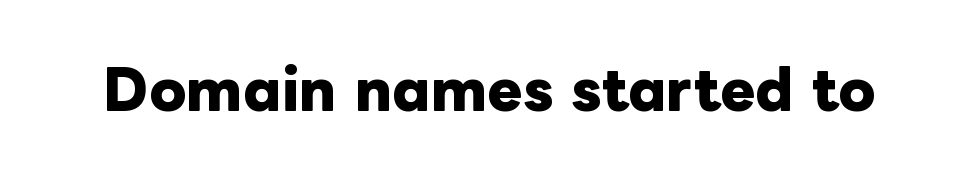
Q: Is the text bold? A: Yes.
Q: Is the text italic (slanted)? A: No, it is upright.
Q: Is the text underlined? A: No.
Q: Is the spacing between letters normal or unusually wide? A: Normal.
Q: Width (condensed, normal, or wide)? A: Normal.
Q: Stroke contrast? A: Low.
Q: x-height? A: Medium.
Q: Monospaced? A: No.
